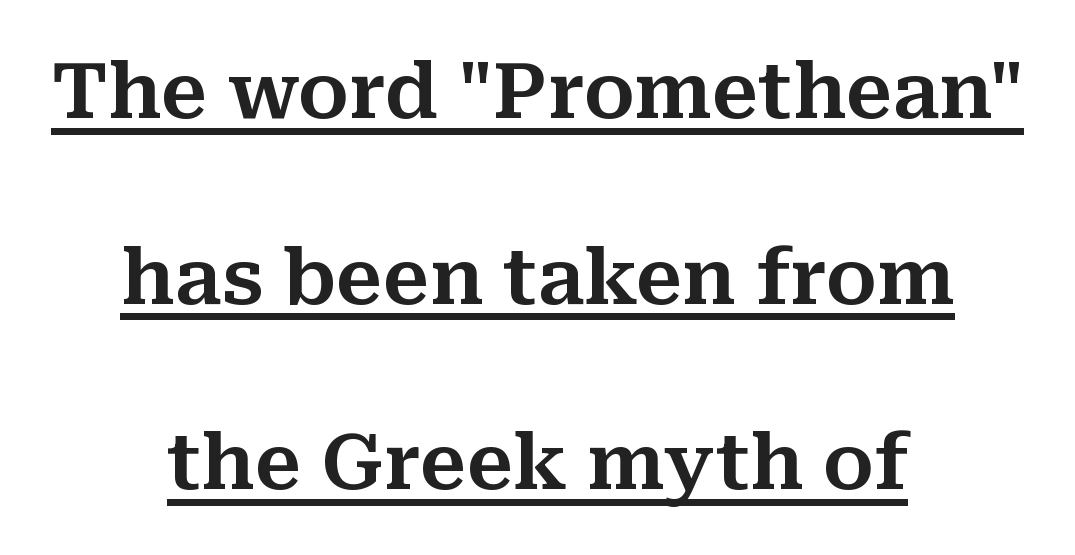
This is serif lettering, the kind often seen in printed books. In designer terms, the underline attribute is active on this setting. The rag falls on both sides of this text block equally. Each letter keeps its own natural width here, so spacing adapts to shape. Baseline-to-baseline distance is far greater than the letter height.
